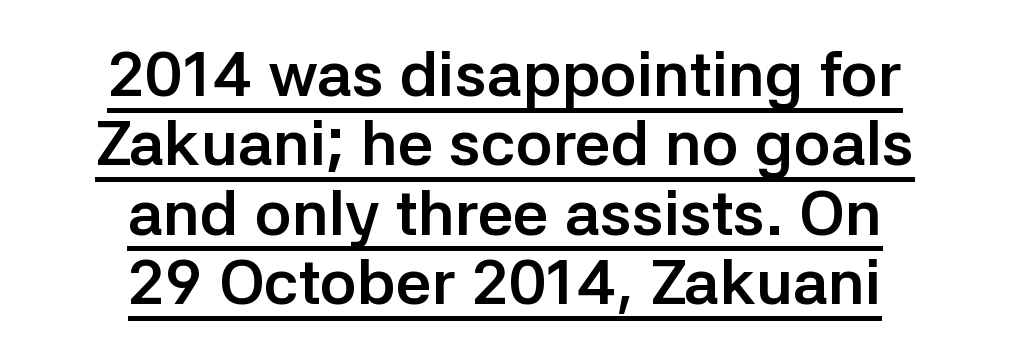
Q: Is the text bold? A: Yes.
Q: Is the text italic (slanted)? A: No, it is upright.
Q: Is the typeface a serif or a sans-serif typeface? A: Sans-serif.
Q: Is the text underlined? A: Yes.
Q: How is the paragraph aligned? A: Centered.
Q: Is the spacing between letters normal or unusually wide? A: Normal.
Q: Is the spacing between lines tight, normal or loose? A: Tight.
Q: Width (condensed, normal, or wide)? A: Normal.
Q: Stroke contrast? A: Low.
Q: x-height? A: Medium.
Q: Monospaced? A: No.
